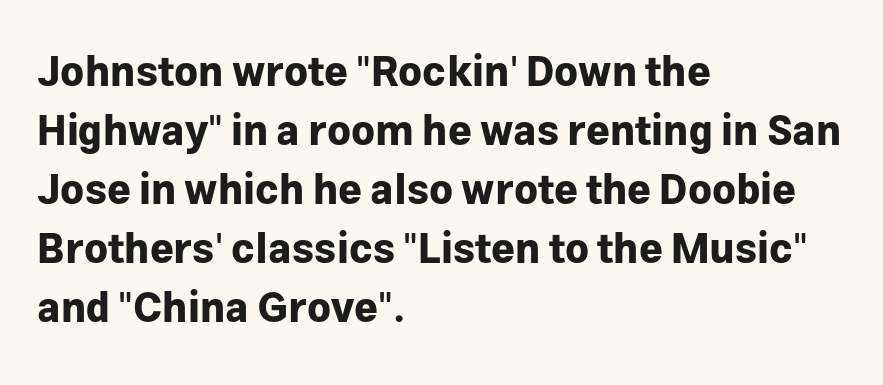
Q: Is the text bold? A: Yes.
Q: Is the text italic (slanted)? A: No, it is upright.
Q: Is the typeface a serif or a sans-serif typeface? A: Sans-serif.
Q: Is the text underlined? A: No.
Q: How is the paragraph aligned? A: Left-aligned.
Q: Is the spacing between letters normal or unusually wide? A: Normal.
Q: Is the spacing between lines tight, normal or loose? A: Normal.
Q: Width (condensed, normal, or wide)? A: Normal.
Q: Stroke contrast? A: Low.
Q: x-height? A: Medium.
Q: Monospaced? A: No.
